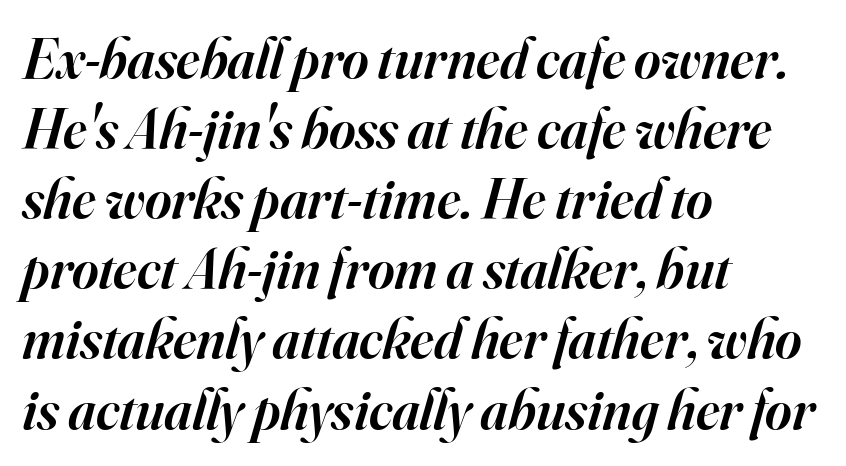
A fair bit of extra ink — the face is semibold, not bold. Check the space under the baseline: it is left empty. Glyph-to-glyph distance matches everyday printed text. The face used here is proportionally spaced, like ordinary book or web type. Style check: oblique.
